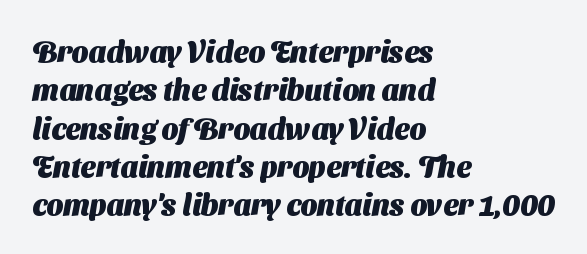
The image shows 29 px heavy sans-serif type; set left-aligned, normal line spacing (1.32x), normal letter spacing, not underlined; medium stroke contrast and a medium x-height.
